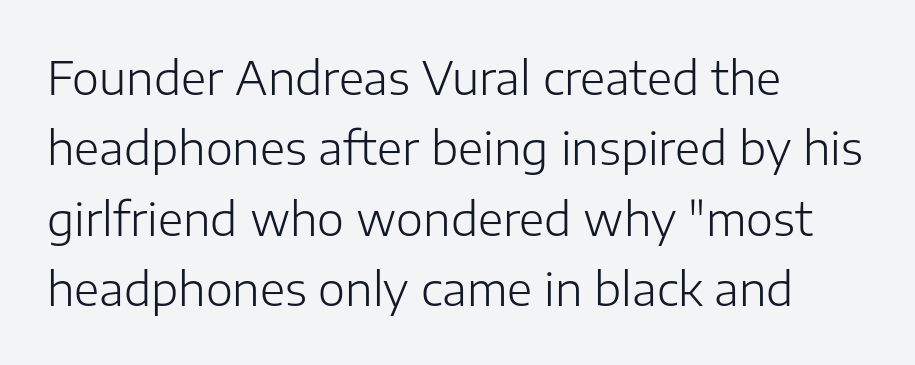
The image shows 46 px light sans-serif type, upright; set left-aligned, normal line spacing (1.53x), normal letter spacing, not underlined; low stroke contrast and a medium x-height.
